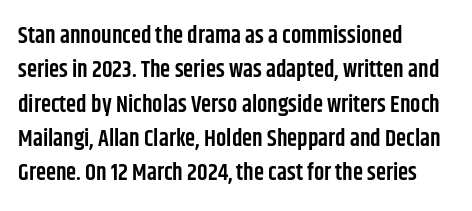
{"italic": "no", "bold": "semi", "underline": "no", "align": "left", "line_spacing": "normal", "line_spacing_ratio": 1.49, "letter_spacing": "normal", "letter_spacing_em": 0.0, "glyph_px": 23}
